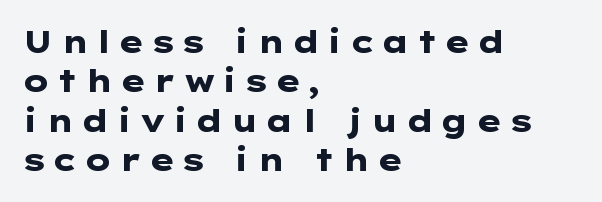
The image shows 31 px heavy, wide sans-serif type, upright; set left-aligned, normal line spacing (1.27x), not underlined; low stroke contrast and a medium x-height.
